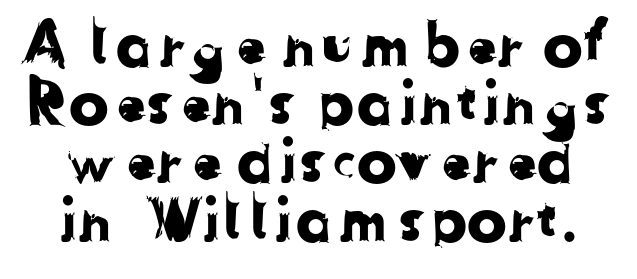
Q: Is the typeface a serif or a sans-serif typeface? A: Sans-serif.
Q: Is the text underlined? A: No.
Q: Is the spacing between letters normal or unusually wide? A: Normal.
Q: Is the spacing between lines tight, normal or loose? A: Tight.
Q: Width (condensed, normal, or wide)? A: Normal.
Q: Stroke contrast? A: Low.
Q: x-height? A: Medium.
Q: Monospaced? A: No.
